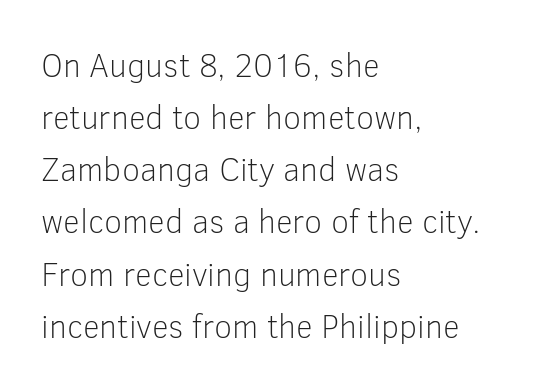
Q: Is the text bold? A: No.
Q: Is the text italic (slanted)? A: No, it is upright.
Q: Is the typeface a serif or a sans-serif typeface? A: Sans-serif.
Q: Is the text underlined? A: No.
Q: How is the paragraph aligned? A: Left-aligned.
Q: Is the spacing between letters normal or unusually wide? A: Normal.
Q: Is the spacing between lines tight, normal or loose? A: Normal.
Q: Width (condensed, normal, or wide)? A: Normal.
Q: Stroke contrast? A: Low.
Q: x-height? A: Medium.
Q: Monospaced? A: No.
